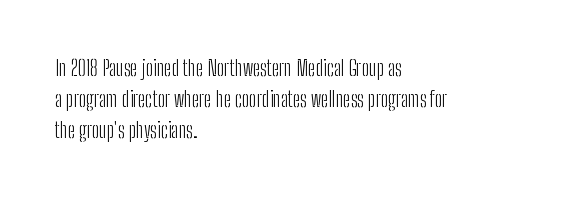
The image shows 21 px text type, upright; set left-aligned, normal line spacing (1.47x), normal letter spacing, not underlined.
